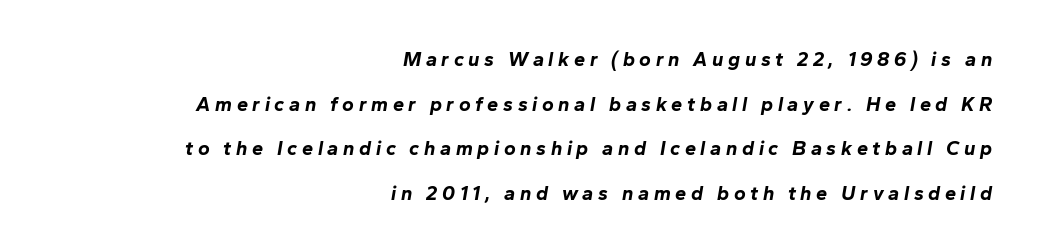
The image shows 20 px bold type, italic (leaning right); set right-aligned, loose line spacing (2.23x), unusually wide letter spacing (+0.23 em), not underlined.
